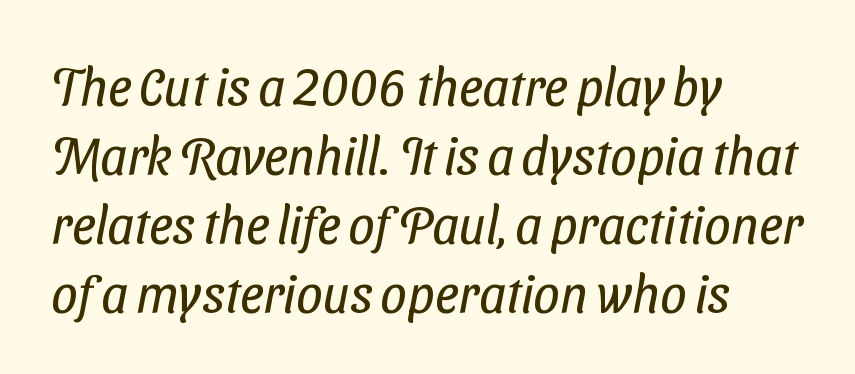
The image shows 52 px regular-weight, condensed sans-serif type; set left-aligned, normal line spacing (1.33x), normal letter spacing, not underlined; low stroke contrast and a medium x-height.
